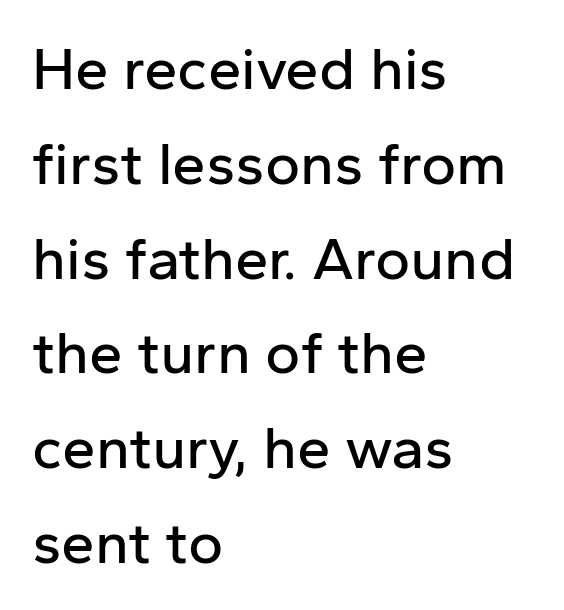
{"serif": "no", "italic": "no", "width": "normal", "stroke_contrast": "low", "x_height": "medium", "monospaced": "no", "underline": "no", "align": "left", "line_spacing": "normal", "line_spacing_ratio": 1.58, "letter_spacing": "normal", "letter_spacing_em": 0.0, "glyph_px": 60}
